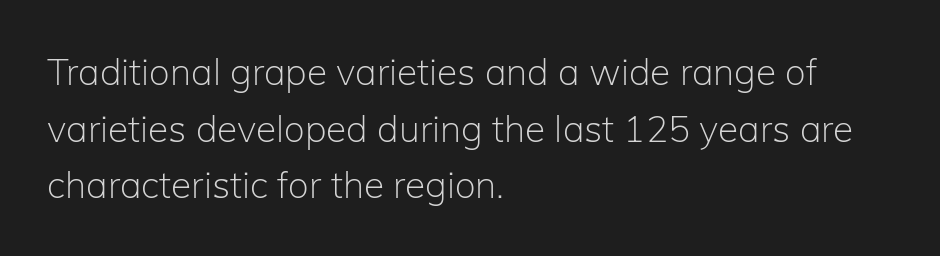
The image shows 37 px light sans-serif type, upright; set left-aligned, normal line spacing (1.53x), normal letter spacing, not underlined; low stroke contrast and a medium x-height.
